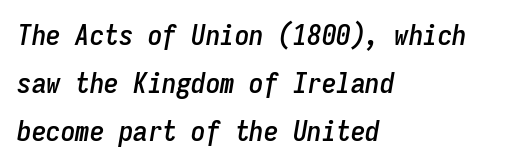
The image shows 29 px condensed type, italic (leaning right), monospaced; set left-aligned, normal line spacing (1.65x), normal letter spacing, not underlined; low stroke contrast and a medium x-height.
